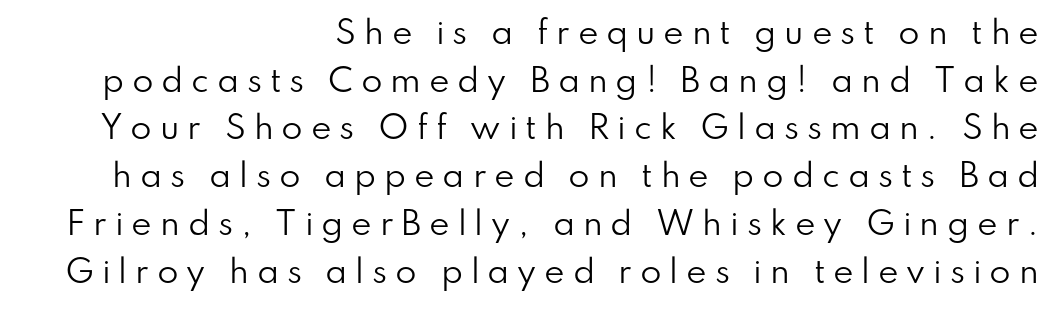
Q: Is the text bold? A: No.
Q: Is the text italic (slanted)? A: No, it is upright.
Q: Is the typeface a serif or a sans-serif typeface? A: Sans-serif.
Q: Is the text underlined? A: No.
Q: How is the paragraph aligned? A: Right-aligned.
Q: Is the spacing between letters normal or unusually wide? A: Unusually wide.
Q: Is the spacing between lines tight, normal or loose? A: Normal.
Q: Width (condensed, normal, or wide)? A: Normal.
Q: Stroke contrast? A: Low.
Q: x-height? A: Small.
Q: Monospaced? A: No.
